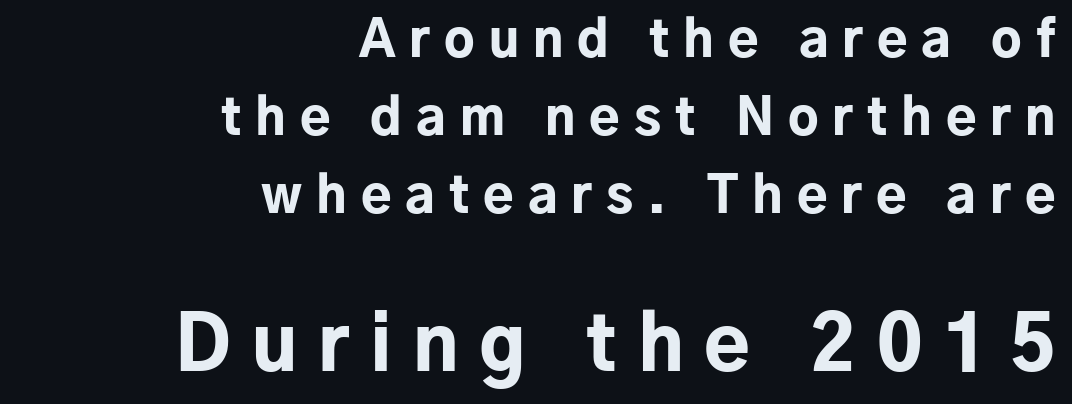
Q: Is the text bold? A: Yes.
Q: Is the text italic (slanted)? A: No, it is upright.
Q: Is the typeface a serif or a sans-serif typeface? A: Sans-serif.
Q: Is the text underlined? A: No.
Q: How is the paragraph aligned? A: Right-aligned.
Q: Is the spacing between letters normal or unusually wide? A: Unusually wide.
Q: Is the spacing between lines tight, normal or loose? A: Normal.
Q: Which block of text is set in a larger size, the first (top) or the second (bottom)? A: The second (bottom) one.
Q: Width (condensed, normal, or wide)? A: Normal.
Q: Stroke contrast? A: Low.
Q: x-height? A: Medium.
Q: Monospaced? A: No.
